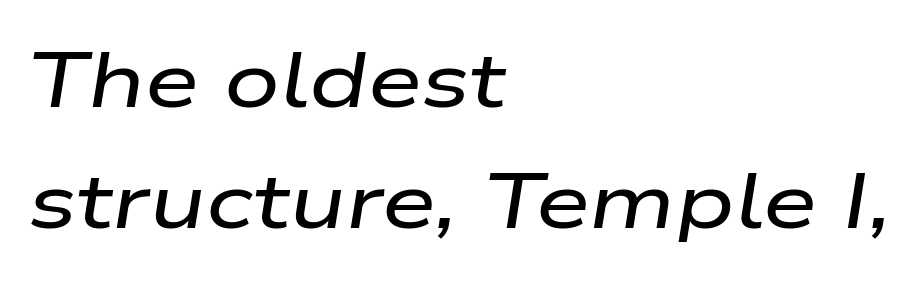
Q: Is the text italic (slanted)? A: Yes, it leans right by about 9 degrees.
Q: Is the text underlined? A: No.
Q: How is the paragraph aligned? A: Left-aligned.
Q: Is the spacing between letters normal or unusually wide? A: Normal.
Q: Is the spacing between lines tight, normal or loose? A: Normal.
Q: Width (condensed, normal, or wide)? A: Wide.
Q: Stroke contrast? A: Low.
Q: x-height? A: Medium.
Q: Monospaced? A: No.
